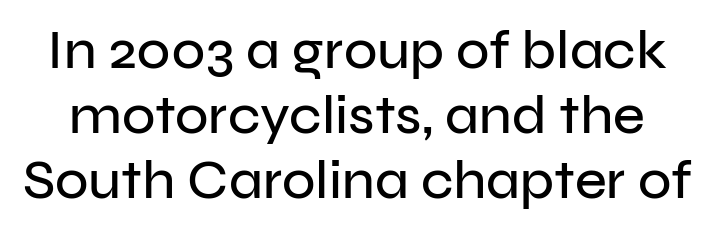
Students, note that the glyphs here touch the page at normal intervals. A typesetter would call this proportional, since set widths differ per character. Nope, not italic — everything's standing straight. The glyphs are unaccompanied by any horizontal stroke below them. Nothing sits at the stroke ends, so this counts as sans-serif.
